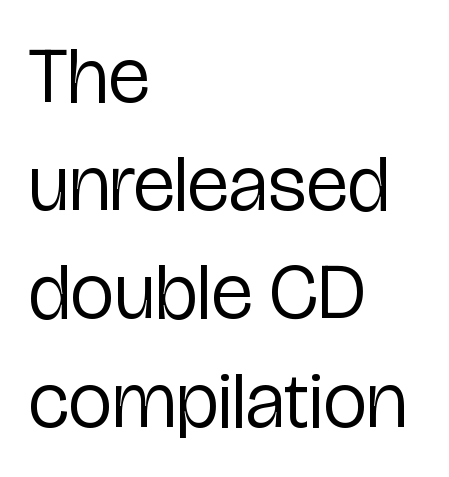
Q: Is the text bold? A: No.
Q: Is the text italic (slanted)? A: No, it is upright.
Q: Is the typeface a serif or a sans-serif typeface? A: Sans-serif.
Q: Is the text underlined? A: No.
Q: How is the paragraph aligned? A: Left-aligned.
Q: Is the spacing between letters normal or unusually wide? A: Normal.
Q: Is the spacing between lines tight, normal or loose? A: Normal.
Q: Width (condensed, normal, or wide)? A: Condensed.
Q: Stroke contrast? A: Low.
Q: x-height? A: Medium.
Q: Monospaced? A: No.
